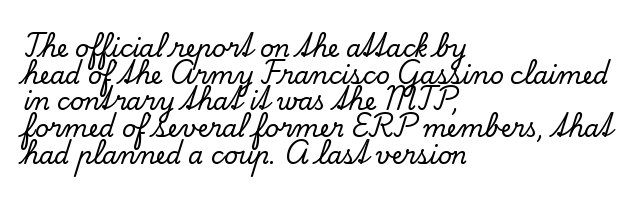
Does the leading feel generous? Not at all — it's pinched. Standard letterfit; no display-style spreading of the glyphs. The area under the type is left untouched. In CSS terms this would be text-align: left.
